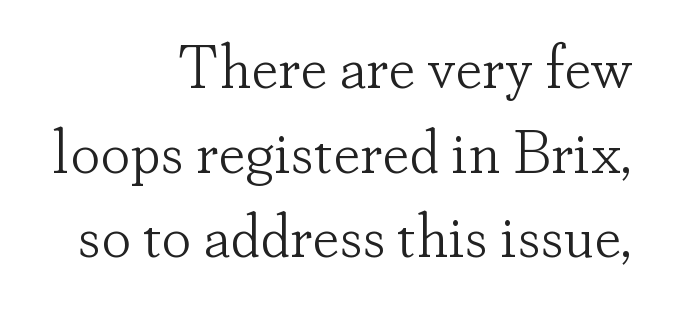
The image shows 60 px light serif type, upright; set right-aligned, normal line spacing (1.41x), normal letter spacing, not underlined; low stroke contrast and a small x-height.
